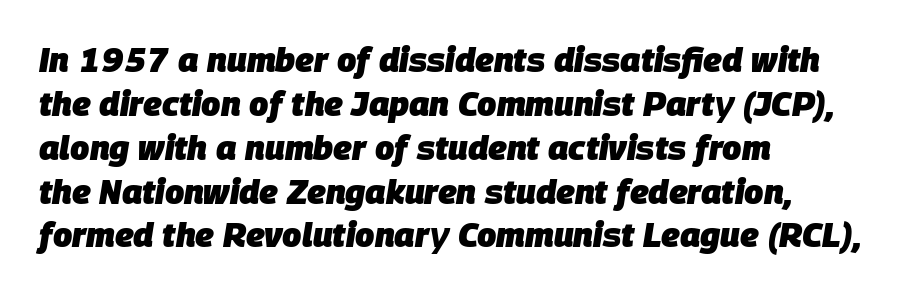
{"italic": "yes", "lean": "right", "slant_degrees": 9, "bold": "yes", "weight": "heavy", "width": "normal", "stroke_contrast": "low", "x_height": "large", "monospaced": "no", "underline": "no", "align": "left", "line_spacing": "normal", "line_spacing_ratio": 1.29, "letter_spacing": "normal", "letter_spacing_em": 0.0, "glyph_px": 34}
